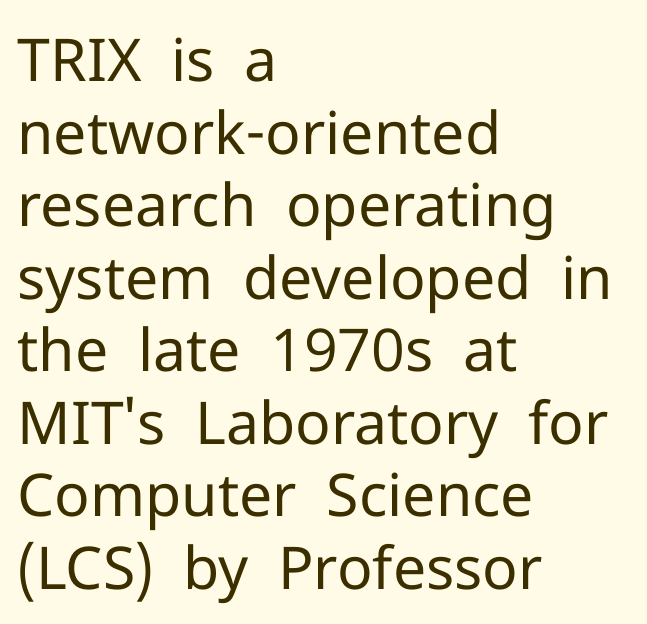
Q: Is the text bold? A: No.
Q: Is the text italic (slanted)? A: No, it is upright.
Q: Is the typeface a serif or a sans-serif typeface? A: Sans-serif.
Q: Is the text underlined? A: No.
Q: How is the paragraph aligned? A: Left-aligned.
Q: Is the spacing between letters normal or unusually wide? A: Normal.
Q: Width (condensed, normal, or wide)? A: Normal.
Q: Stroke contrast? A: Low.
Q: x-height? A: Medium.
Q: Monospaced? A: No.
